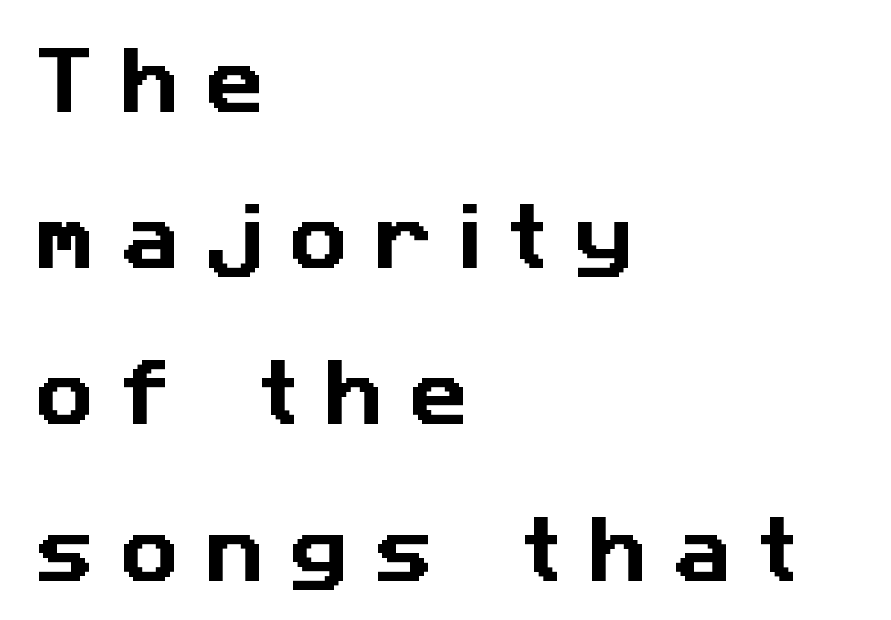
The zone under the glyphs is completely vacant. Short and long lines alike share a common starting point at left. The rendering uses natural spacing where letterforms have individual widths. Leading: increased.
